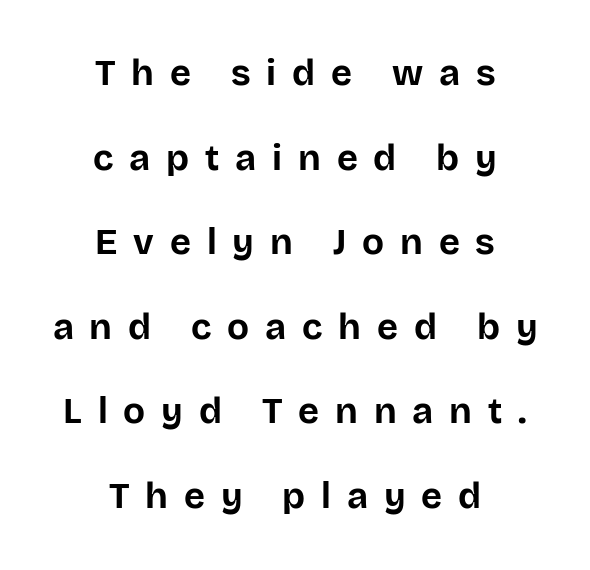
{"serif": "no", "italic": "no", "bold": "yes", "weight": "bold", "width": "normal", "stroke_contrast": "low", "x_height": "large", "monospaced": "no", "underline": "no", "align": "center", "line_spacing": "loose", "line_spacing_ratio": 2.35, "letter_spacing": "wide", "letter_spacing_em": 0.44, "glyph_px": 36}
